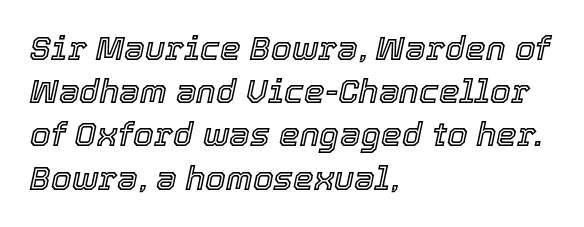
{"italic": "yes", "lean": "right", "slant_degrees": 12, "width": "normal", "x_height": "medium", "monospaced": "no", "underline": "no", "align": "left", "line_spacing": "normal", "line_spacing_ratio": 1.31, "letter_spacing": "normal", "letter_spacing_em": 0.0, "glyph_px": 33}
